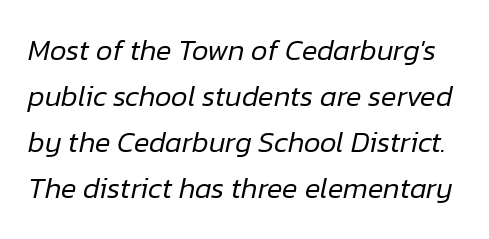
{"italic": "yes", "lean": "right", "slant_degrees": 12, "bold": "no", "weight": "regular", "width": "normal", "stroke_contrast": "low", "x_height": "medium", "monospaced": "no", "underline": "no", "line_spacing": "normal", "line_spacing_ratio": 1.59, "letter_spacing": "normal", "letter_spacing_em": 0.0, "glyph_px": 29}
